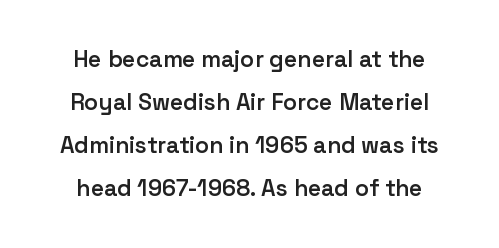
{"italic": "no", "bold": "semi", "underline": "no", "line_spacing_ratio": 1.87, "letter_spacing": "normal", "letter_spacing_em": 0.0, "glyph_px": 23}
